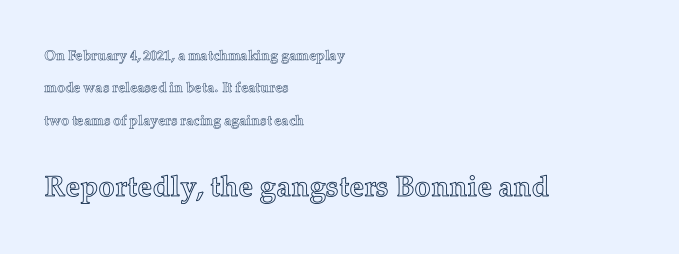
The image shows 29 px text type, upright; set left-aligned, loose line spacing (2.31x), normal letter spacing, not underlined; the second (bottom) block is 2.07x larger; a medium x-height.
